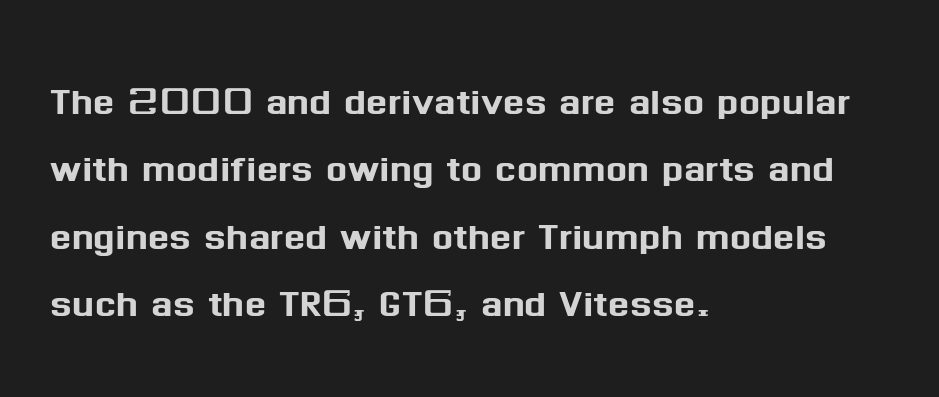
{"serif": "no", "italic": "no", "width": "normal", "stroke_contrast": "medium", "x_height": "medium", "monospaced": "no", "underline": "no", "align": "left", "line_spacing": "normal", "line_spacing_ratio": 1.35, "letter_spacing": "normal", "letter_spacing_em": 0.0, "glyph_px": 50}
